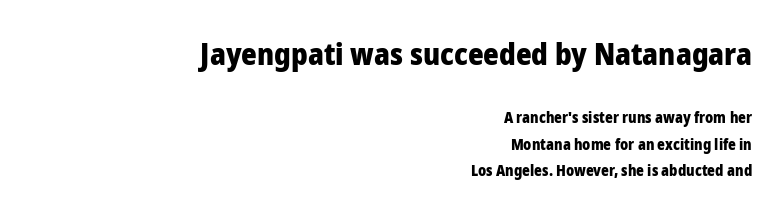
Is this a fixed-width face? No — the glyphs have proportional, varying widths. The designer gave the opening block more size than the closing block. What weight is shown? A full bold with thick strokes. Posture: straight, roman, zero tilt. Nothing unusual about the tracking: characters are spaced as the font intends.
